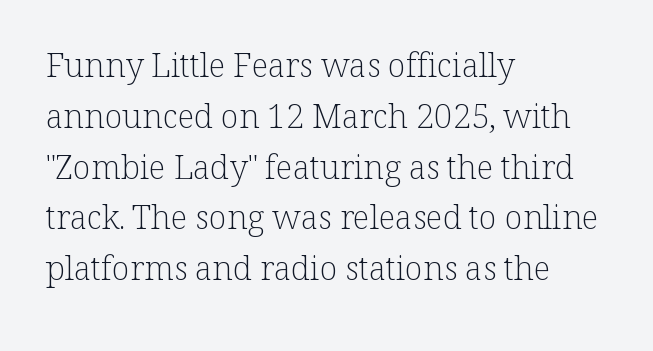
The image shows 33 px light serif type, upright; set left-aligned, normal line spacing (1.54x), normal letter spacing, not underlined; low stroke contrast and a medium x-height.
